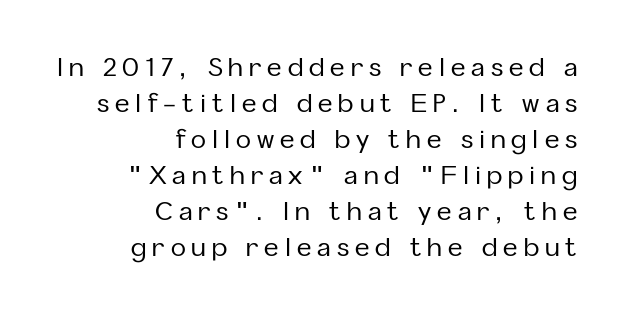
The image shows 25 px text type, upright; set right-aligned, normal line spacing (1.44x), unusually wide letter spacing (+0.24 em), not underlined.
